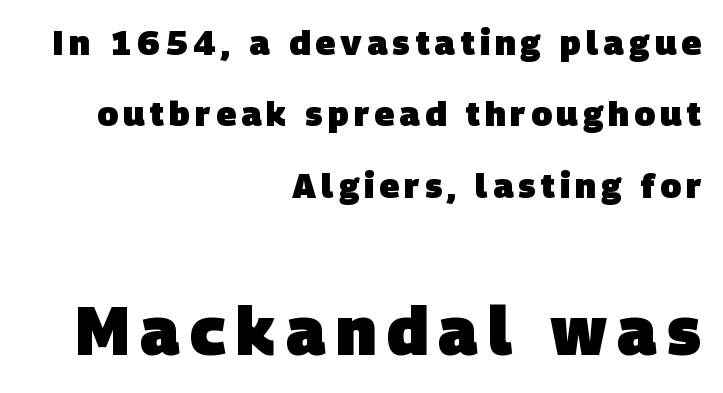
{"serif": "no", "bold": "yes", "weight": "heavy", "width": "normal", "stroke_contrast": "low", "x_height": "large", "monospaced": "no", "underline": "no", "align": "right", "line_spacing": "loose", "line_spacing_ratio": 2.1, "larger_block": "second", "size_ratio": 1.97, "glyph_px": 67}
